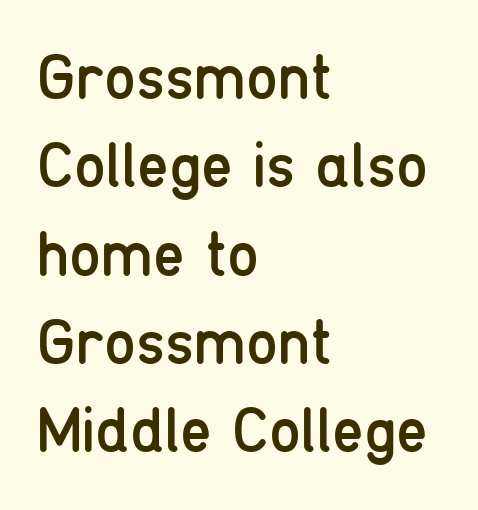
The image shows 64 px regular-weight, condensed sans-serif type, upright; set left-aligned, normal line spacing (1.38x), normal letter spacing, not underlined; low stroke contrast and a medium x-height.
